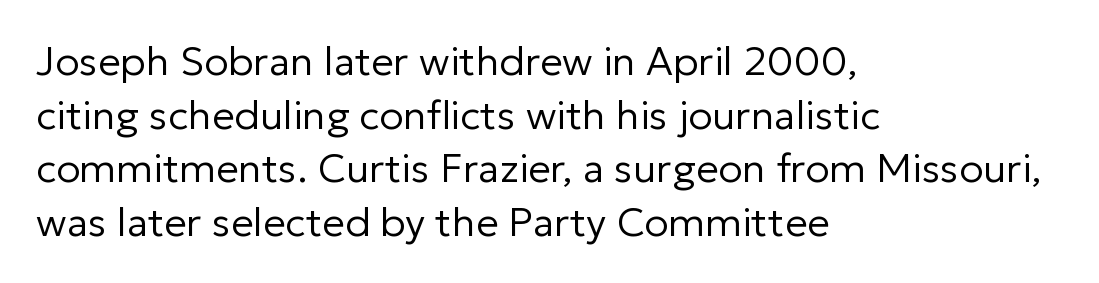
Compared with typical body copy, the letter spacing here is the same. Looks like regular typesetting: each glyph gets only the width it needs. Line starts are locked; line ends wander. The font is comparable to plain body text, perhaps lighter.
